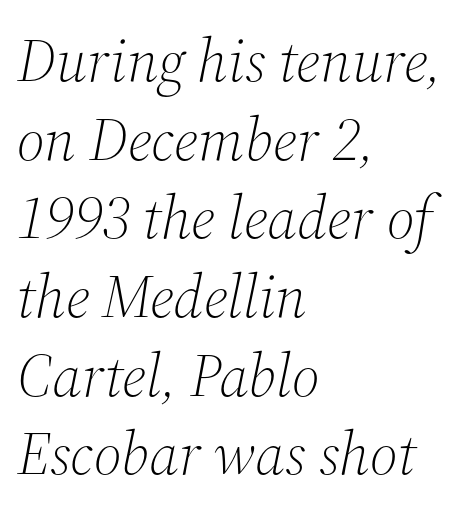
Unmarked baselines from the first word to the last. A light-to-regular cut is what we see here. The lines in this sample share a left origin and differ only in where they stop. This sample keeps an unexceptional amount of space between lines. The rendering uses natural spacing where letterforms have individual widths.
